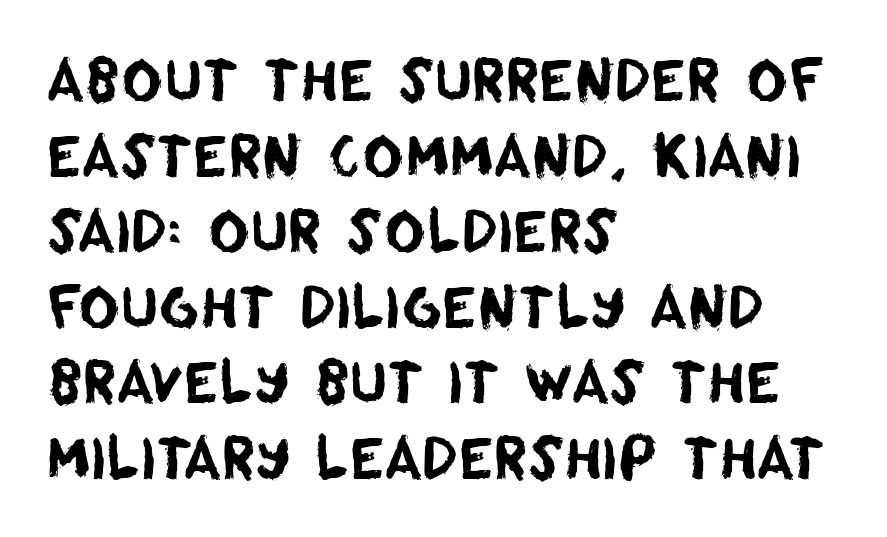
{"serif": "no", "width": "normal", "stroke_contrast": "low", "x_height": "large", "monospaced": "no", "underline": "no", "align": "left", "line_spacing": "normal", "line_spacing_ratio": 1.35, "letter_spacing": "normal", "letter_spacing_em": 0.0, "glyph_px": 56}
